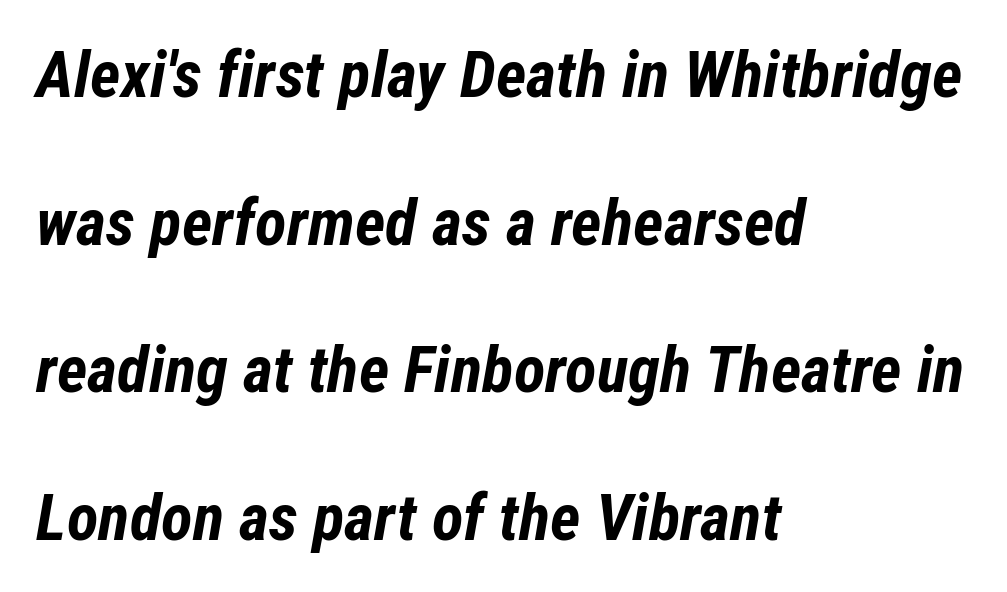
Q: Is the text bold? A: Yes.
Q: Is the text italic (slanted)? A: Yes, it leans right by about 12 degrees.
Q: Is the text underlined? A: No.
Q: How is the paragraph aligned? A: Left-aligned.
Q: Is the spacing between letters normal or unusually wide? A: Normal.
Q: Is the spacing between lines tight, normal or loose? A: Loose.
Q: Width (condensed, normal, or wide)? A: Condensed.
Q: Stroke contrast? A: Low.
Q: x-height? A: Medium.
Q: Monospaced? A: No.
